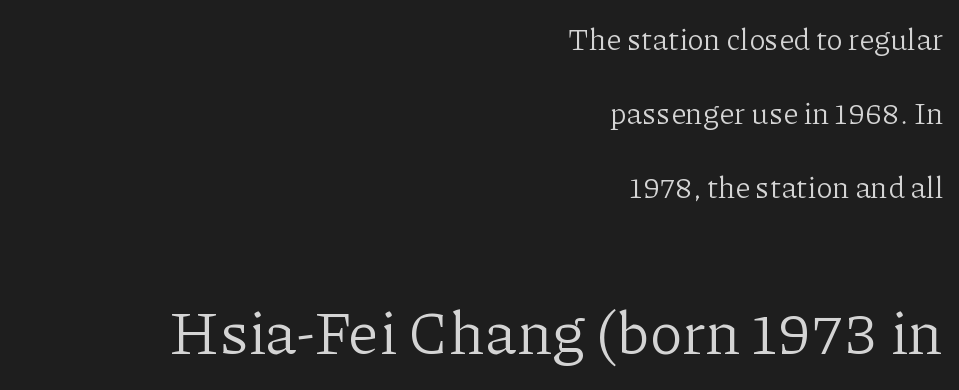
{"serif": "yes", "italic": "no", "bold": "no", "weight": "light", "width": "normal", "stroke_contrast": "low", "x_height": "medium", "monospaced": "no", "underline": "no", "align": "right", "line_spacing": "loose", "line_spacing_ratio": 2.46, "letter_spacing": "normal", "letter_spacing_em": 0.0, "larger_block": "second", "size_ratio": 2.03, "glyph_px": 61}
